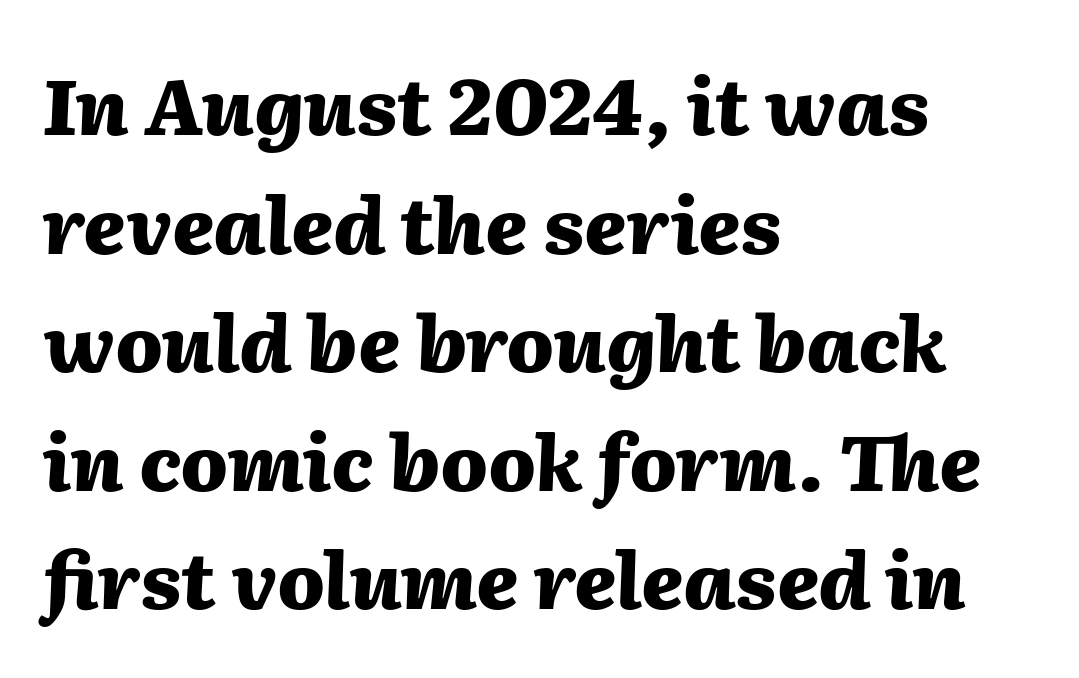
The image shows 78 px heavy type, italic (leaning right); set left-aligned, normal line spacing (1.52x), normal letter spacing, not underlined; medium stroke contrast and a medium x-height.
